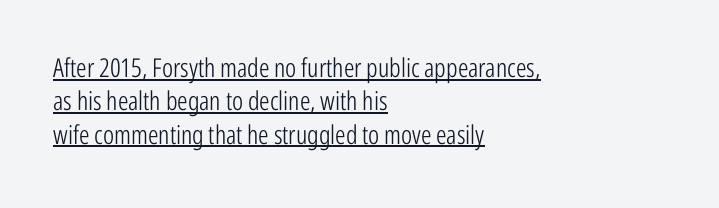
The image shows 26 px text type, upright; set left-aligned, normal line spacing (1.28x), normal letter spacing, underlined.
